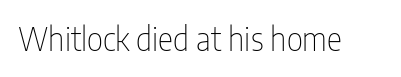
{"serif": "no", "italic": "no", "bold": "no", "weight": "thin", "width": "condensed", "stroke_contrast": "low", "x_height": "medium", "monospaced": "no", "underline": "no", "letter_spacing": "normal", "letter_spacing_em": 0.0, "glyph_px": 32}
